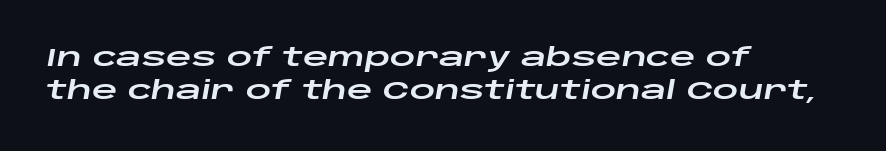
Q: Is the text italic (slanted)? A: Yes, it leans right by about 10 degrees.
Q: Is the text underlined? A: No.
Q: How is the paragraph aligned? A: Left-aligned.
Q: Is the spacing between letters normal or unusually wide? A: Normal.
Q: Is the spacing between lines tight, normal or loose? A: Normal.
